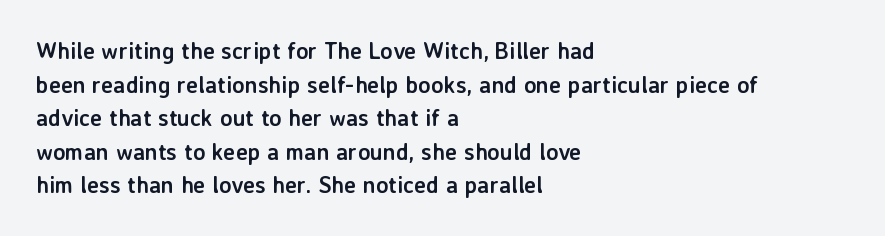
Each line starts at the same left margin while the right side varies. One glance says typical: line gaps are just what's usual. Nope, not italic — everything's standing straight. Plenty of ink on the page — the face is bold.
